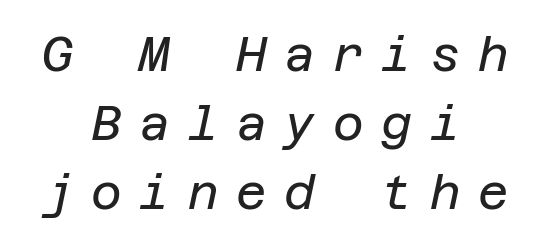
Q: Is the text bold? A: No.
Q: Is the text italic (slanted)? A: Yes, it leans right by about 12 degrees.
Q: Is the text underlined? A: No.
Q: How is the paragraph aligned? A: Centered.
Q: Is the spacing between letters normal or unusually wide? A: Unusually wide.
Q: Is the spacing between lines tight, normal or loose? A: Normal.
Q: Width (condensed, normal, or wide)? A: Normal.
Q: Stroke contrast? A: Low.
Q: x-height? A: Large.
